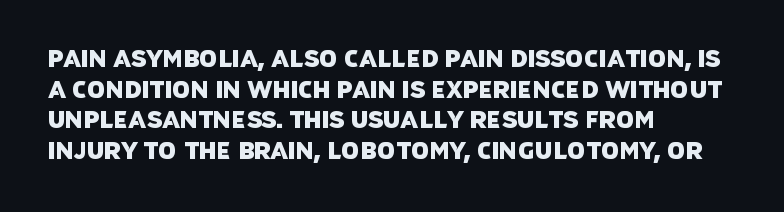
The image shows 23 px text type; set left-aligned, normal line spacing (1.33x), normal letter spacing, not underlined.
